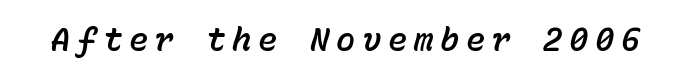
{"italic": "yes", "lean": "right", "slant_degrees": 15, "width": "normal", "stroke_contrast": "low", "x_height": "medium", "monospaced": "yes", "underline": "no", "letter_spacing": "wide", "letter_spacing_em": 0.21, "glyph_px": 32}
